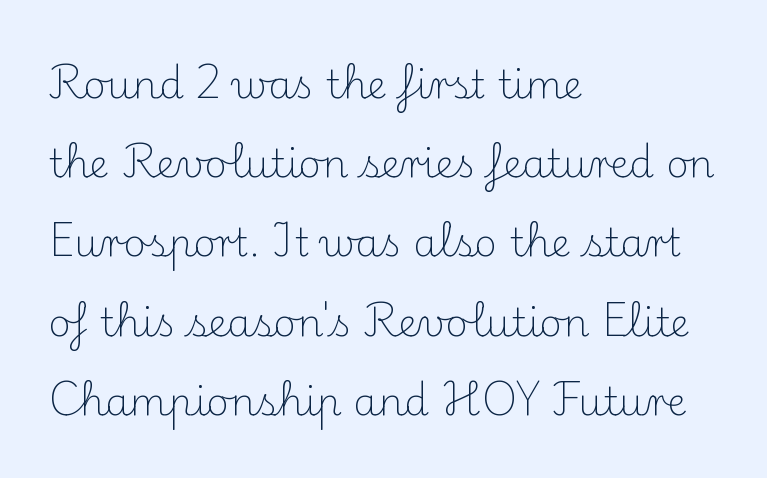
{"serif": "yes", "italic": "no", "bold": "no", "weight": "light", "width": "normal", "stroke_contrast": "medium", "x_height": "small", "monospaced": "no", "underline": "no", "align": "left", "line_spacing": "loose", "line_spacing_ratio": 2.03, "letter_spacing": "normal", "letter_spacing_em": 0.0, "glyph_px": 39}
